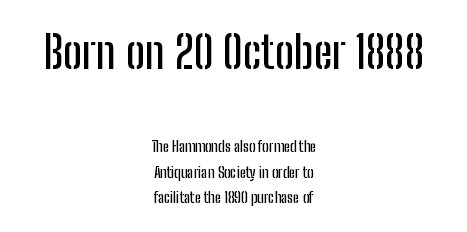
Q: Is the text italic (slanted)? A: No, it is upright.
Q: Is the typeface a serif or a sans-serif typeface? A: Sans-serif.
Q: Is the text underlined? A: No.
Q: How is the paragraph aligned? A: Centered.
Q: Is the spacing between letters normal or unusually wide? A: Normal.
Q: Which block of text is set in a larger size, the first (top) or the second (bottom)? A: The first (top) one.
Q: Width (condensed, normal, or wide)? A: Condensed.
Q: Stroke contrast? A: Low.
Q: x-height? A: Medium.
Q: Monospaced? A: No.
